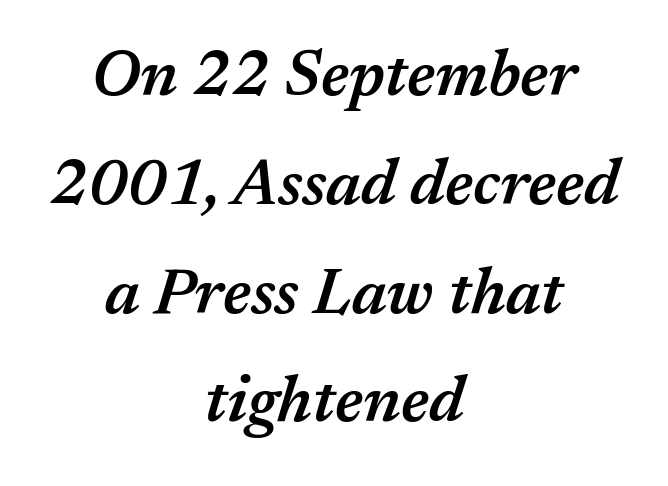
Is the letter spacing exaggerated? No — it looks like the ordinary default. Think of a printed novel: that variable character pitch is what you see here. Slightly chunky letters — semibold, I'd say, not full bold. Each line is balanced around a shared central axis. This rendering features lettering with no underline.
